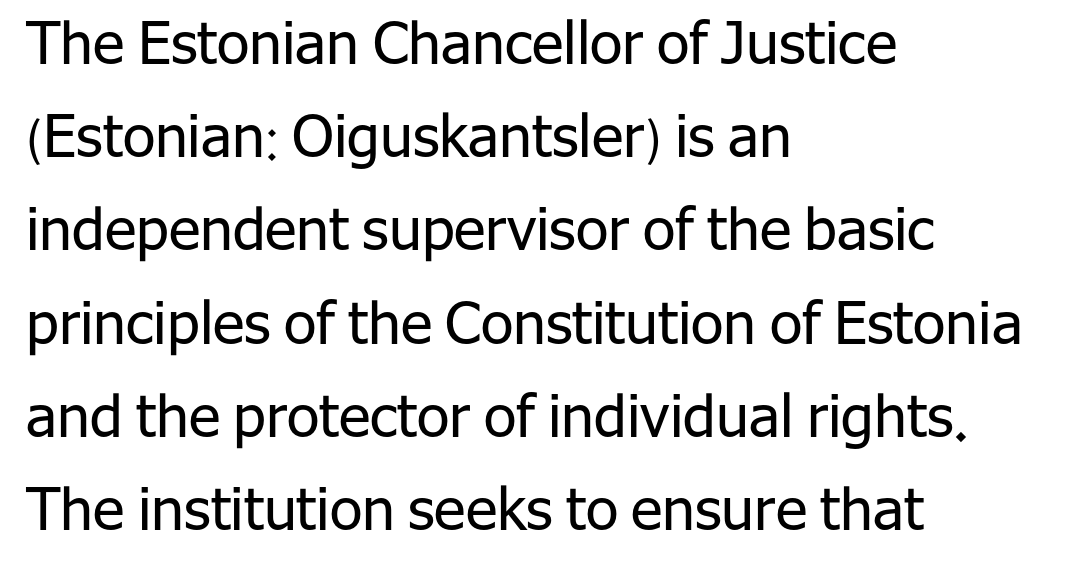
{"serif": "no", "italic": "no", "bold": "no", "weight": "regular", "width": "normal", "stroke_contrast": "low", "x_height": "medium", "monospaced": "no", "underline": "no", "align": "left", "line_spacing": "normal", "line_spacing_ratio": 1.58, "letter_spacing": "normal", "letter_spacing_em": 0.0, "glyph_px": 59}
